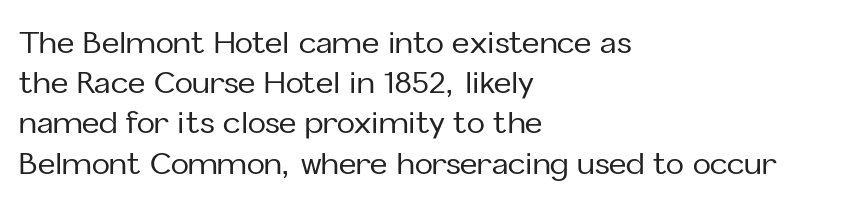
{"serif": "no", "italic": "no", "width": "normal", "stroke_contrast": "low", "x_height": "medium", "monospaced": "no", "underline": "no", "align": "left", "line_spacing": "normal", "line_spacing_ratio": 1.34, "letter_spacing": "normal", "letter_spacing_em": 0.0, "glyph_px": 30}
